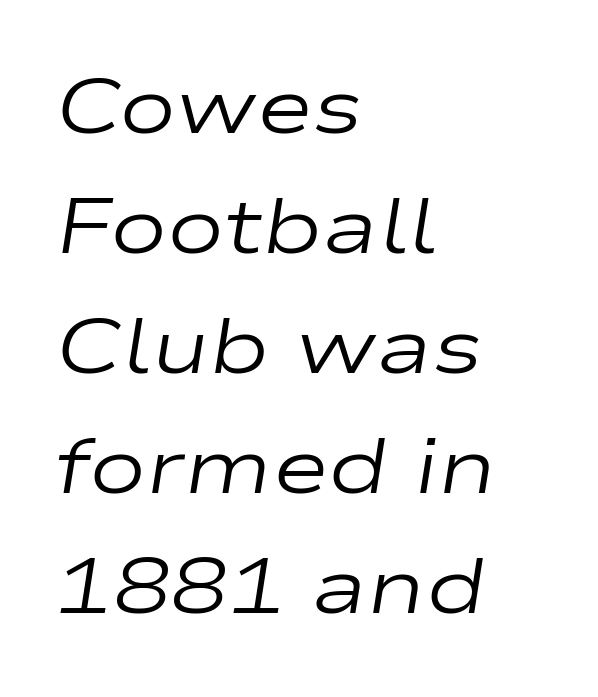
Line starts are locked; line ends wander. Weight class: somewhere from thin through regular. The rendering applies a slant to the glyphs. The line texture is even and compact thanks to regular tracking. A clean baseline with only descenders dipping below it. Evenly set lines give the paragraph a standard silhouette.
